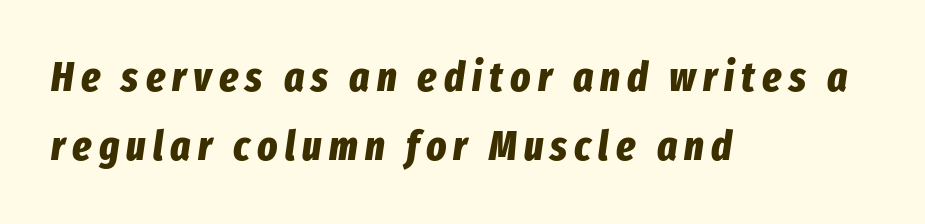
Words float on clear page, feet unadorned. Varying glyph widths throughout — classic text-font behaviour. Which margin do the lines hug? The left one — the right edge is uneven. A dark, heavy texture on the line: the type is bold. One glance says typical: line gaps are just what's usual.
